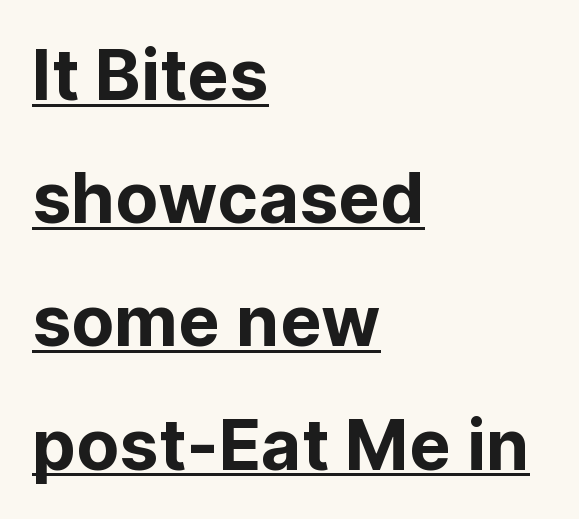
The image shows 70 px sans-serif type, upright; set left-aligned, line spacing 1.76x, normal letter spacing, underlined; low stroke contrast and a medium x-height.
